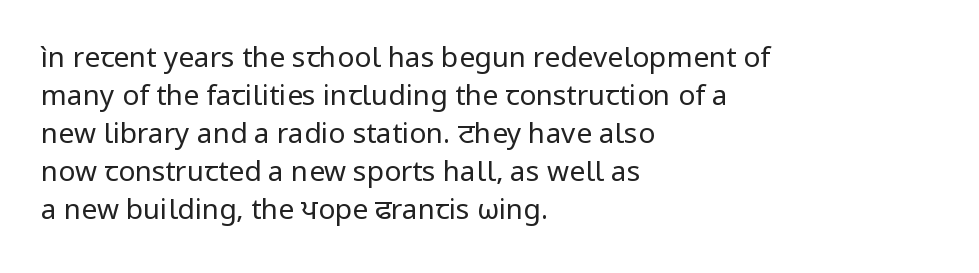
The image shows 28 px regular-weight sans-serif type, upright; set left-aligned, normal line spacing (1.36x), normal letter spacing, not underlined; low stroke contrast and a medium x-height.
